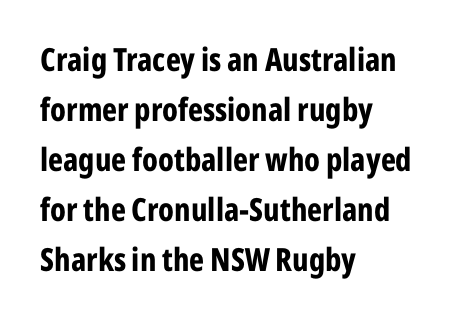
{"serif": "no", "italic": "no", "bold": "yes", "weight": "bold", "width": "condensed", "stroke_contrast": "low", "x_height": "medium", "monospaced": "no", "underline": "no", "align": "left", "line_spacing": "normal", "line_spacing_ratio": 1.56, "letter_spacing": "normal", "letter_spacing_em": 0.0, "glyph_px": 32}
